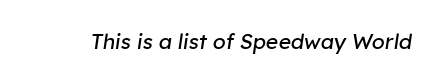
Q: Is the text bold? A: No.
Q: Is the text italic (slanted)? A: Yes, it leans right by about 8 degrees.
Q: Is the text underlined? A: No.
Q: Is the spacing between letters normal or unusually wide? A: Normal.
